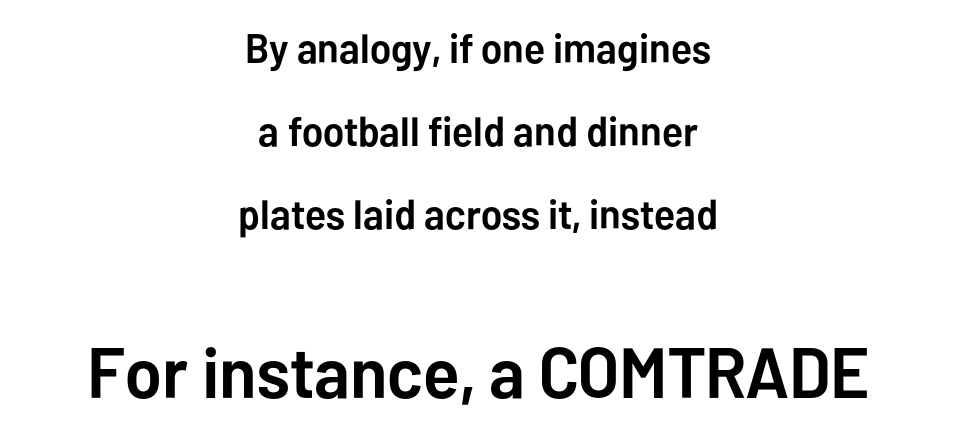
Q: Is the text bold? A: Yes.
Q: Is the text italic (slanted)? A: No, it is upright.
Q: Is the typeface a serif or a sans-serif typeface? A: Sans-serif.
Q: Is the text underlined? A: No.
Q: How is the paragraph aligned? A: Centered.
Q: Is the spacing between letters normal or unusually wide? A: Normal.
Q: Is the spacing between lines tight, normal or loose? A: Loose.
Q: Which block of text is set in a larger size, the first (top) or the second (bottom)? A: The second (bottom) one.
Q: Width (condensed, normal, or wide)? A: Normal.
Q: Stroke contrast? A: Low.
Q: x-height? A: Medium.
Q: Monospaced? A: No.
